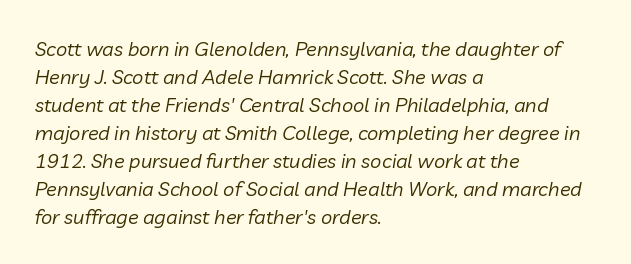
The image shows 20 px text type, italic (leaning right); set left-aligned, normal line spacing (1.4x), normal letter spacing, not underlined.
